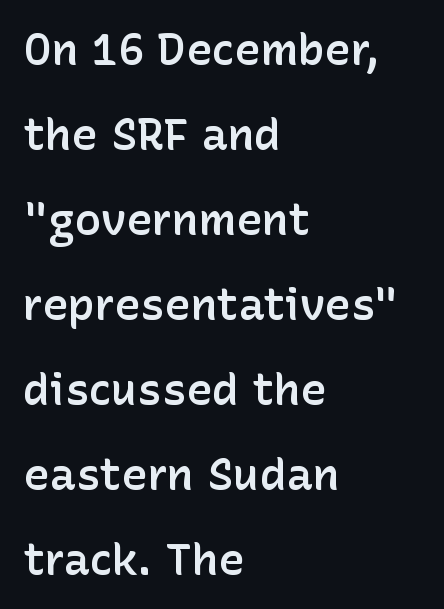
{"serif": "no", "italic": "no", "bold": "semi", "weight": "semibold", "width": "normal", "stroke_contrast": "low", "x_height": "medium", "monospaced": "no", "underline": "no", "align": "left", "line_spacing": "loose", "line_spacing_ratio": 1.93, "letter_spacing": "normal", "letter_spacing_em": 0.0, "glyph_px": 44}
